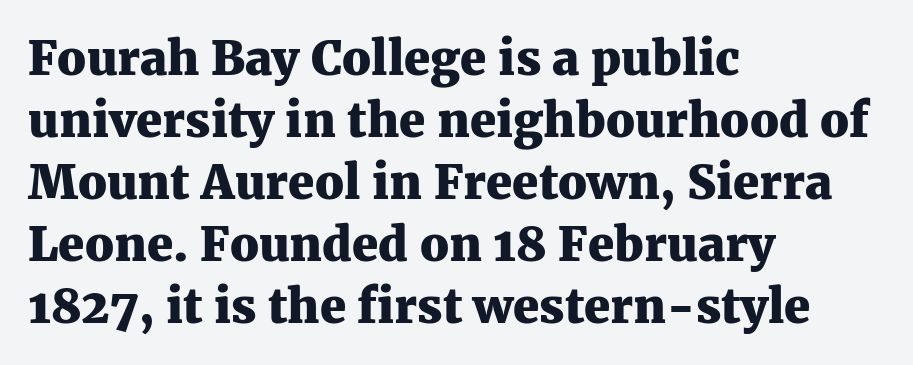
The image shows 47 px heavy serif type, upright; set left-aligned, normal line spacing (1.32x), normal letter spacing, not underlined; medium stroke contrast and a medium x-height.
